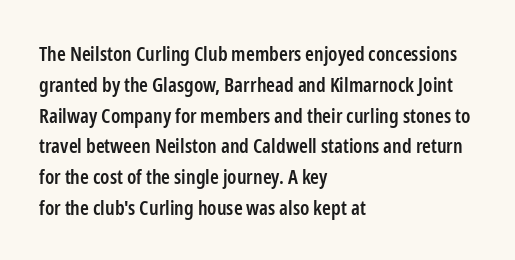
{"italic": "no", "bold": "semi", "underline": "no", "align": "left", "line_spacing": "normal", "line_spacing_ratio": 1.54, "letter_spacing": "normal", "letter_spacing_em": 0.0, "glyph_px": 20}
